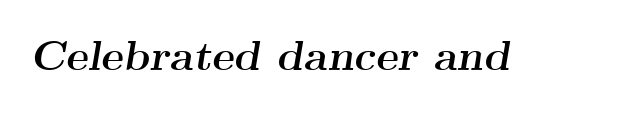
{"serif": "yes", "italic": "yes", "lean": "right", "slant_degrees": 9, "bold": "yes", "weight": "semibold", "width": "wide", "stroke_contrast": "medium", "x_height": "small", "monospaced": "no", "underline": "no", "letter_spacing": "normal", "letter_spacing_em": 0.0, "glyph_px": 42}
